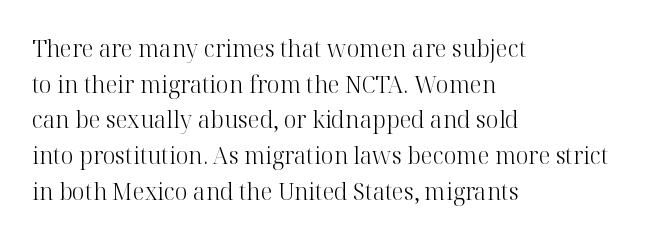
{"italic": "no", "bold": "no", "underline": "no", "align": "left", "line_spacing": "normal", "line_spacing_ratio": 1.55, "letter_spacing": "normal", "letter_spacing_em": 0.0, "glyph_px": 23}
